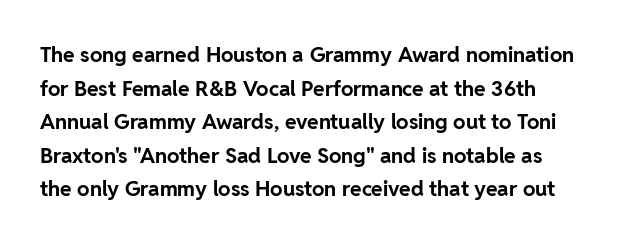
The image shows 21 px bold type, upright; set normal line spacing (1.6x), normal letter spacing, not underlined.
